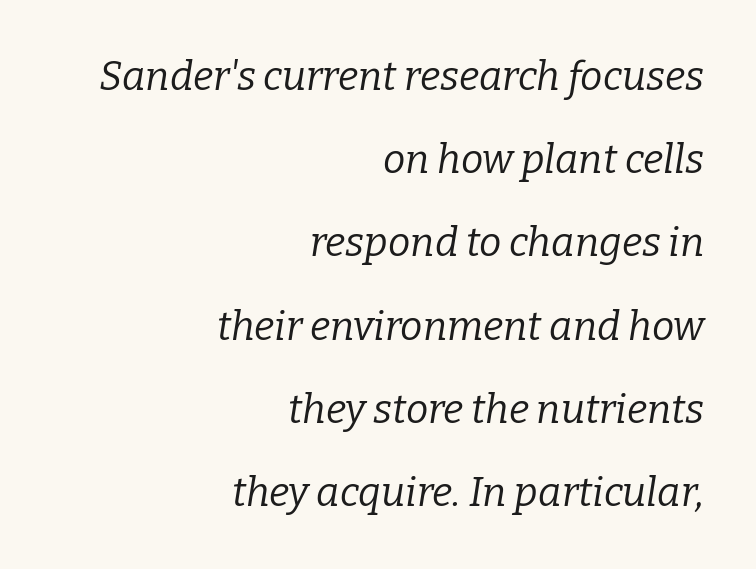
{"serif": "yes", "italic": "yes", "lean": "right", "slant_degrees": 9, "bold": "no", "weight": "regular", "width": "normal", "stroke_contrast": "low", "x_height": "medium", "monospaced": "no", "underline": "no", "align": "right", "line_spacing": "loose", "line_spacing_ratio": 2.08, "letter_spacing": "normal", "letter_spacing_em": 0.0, "glyph_px": 40}
